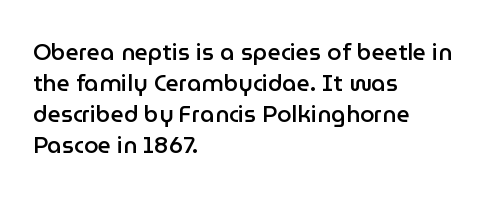
{"italic": "no", "bold": "semi", "underline": "no", "align": "left", "line_spacing": "normal", "line_spacing_ratio": 1.35, "letter_spacing": "normal", "letter_spacing_em": 0.0, "glyph_px": 23}
